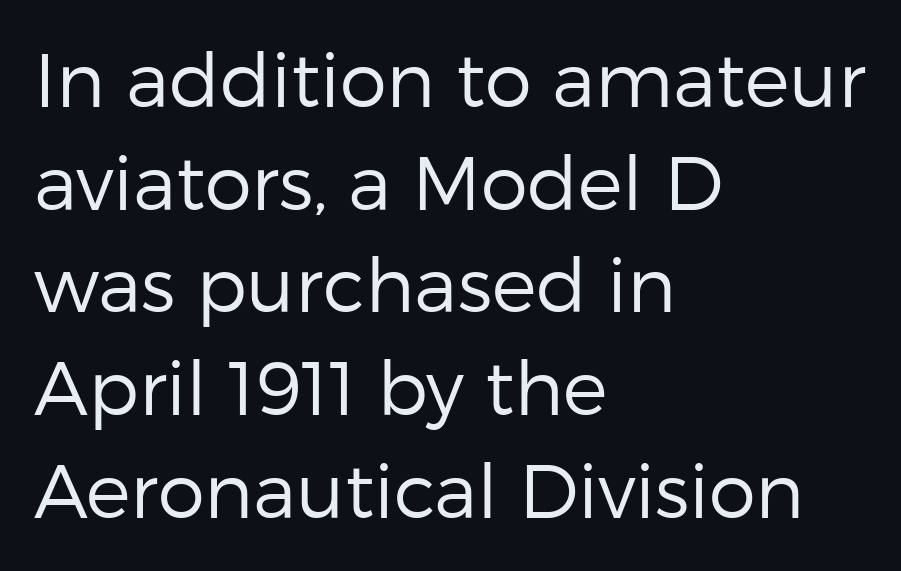
Q: Is the text bold? A: No.
Q: Is the text italic (slanted)? A: No, it is upright.
Q: Is the typeface a serif or a sans-serif typeface? A: Sans-serif.
Q: Is the text underlined? A: No.
Q: How is the paragraph aligned? A: Left-aligned.
Q: Is the spacing between letters normal or unusually wide? A: Normal.
Q: Is the spacing between lines tight, normal or loose? A: Normal.
Q: Width (condensed, normal, or wide)? A: Normal.
Q: Stroke contrast? A: Low.
Q: x-height? A: Medium.
Q: Monospaced? A: No.
